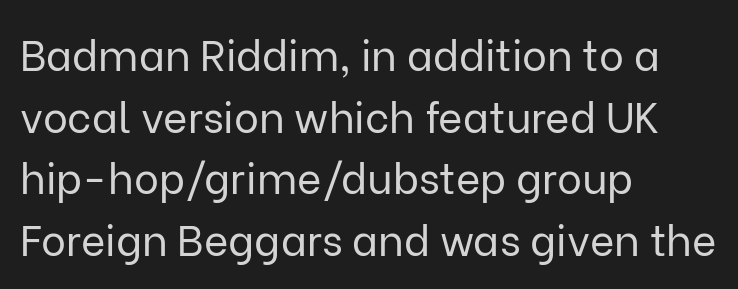
Q: Is the text bold? A: No.
Q: Is the text italic (slanted)? A: No, it is upright.
Q: Is the typeface a serif or a sans-serif typeface? A: Sans-serif.
Q: Is the text underlined? A: No.
Q: How is the paragraph aligned? A: Left-aligned.
Q: Is the spacing between letters normal or unusually wide? A: Normal.
Q: Is the spacing between lines tight, normal or loose? A: Normal.
Q: Width (condensed, normal, or wide)? A: Normal.
Q: Stroke contrast? A: Low.
Q: x-height? A: Medium.
Q: Monospaced? A: No.
